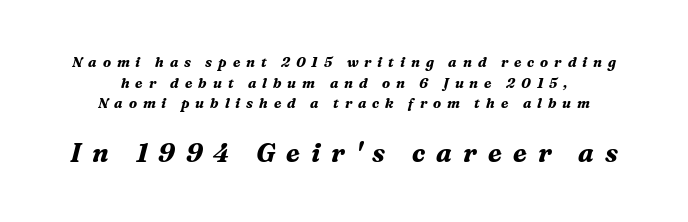
Q: Is the text bold? A: Yes.
Q: Is the text italic (slanted)? A: Yes, it leans right by about 16 degrees.
Q: Is the text underlined? A: No.
Q: How is the paragraph aligned? A: Centered.
Q: Is the spacing between letters normal or unusually wide? A: Unusually wide.
Q: Is the spacing between lines tight, normal or loose? A: Normal.
Q: Which block of text is set in a larger size, the first (top) or the second (bottom)? A: The second (bottom) one.
